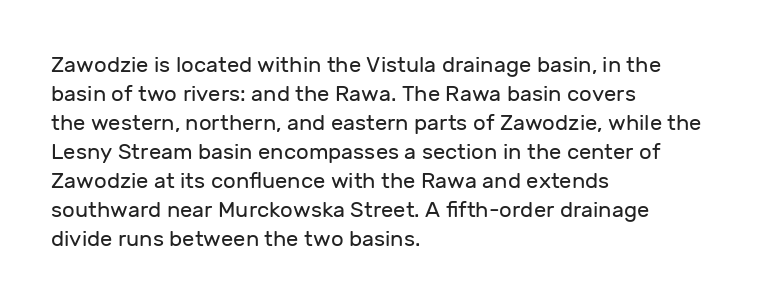
Tall strokes in this sample are plumb rather than angled. The passage shown has conventional tracking throughout. Every row of glyphs begins at an identical x-position on the left. A normal amount of white space separates one row of letters from the next. Type without underlining.
